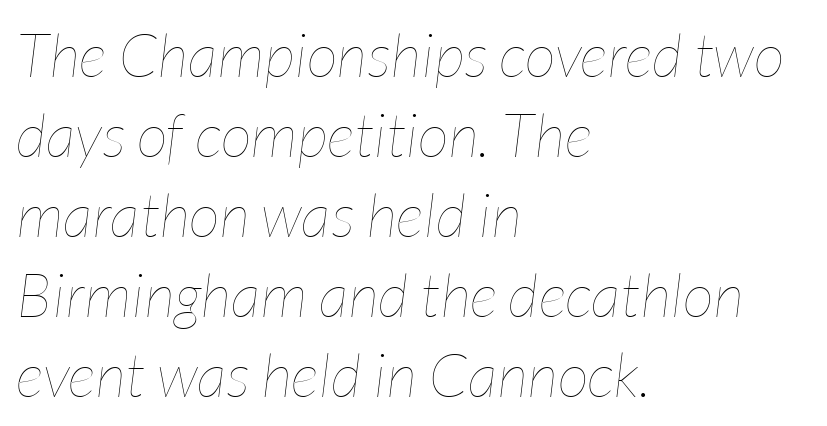
The image shows 61 px thin, condensed type, italic (leaning right); set left-aligned, normal line spacing (1.31x), normal letter spacing, not underlined; low stroke contrast and a medium x-height.
